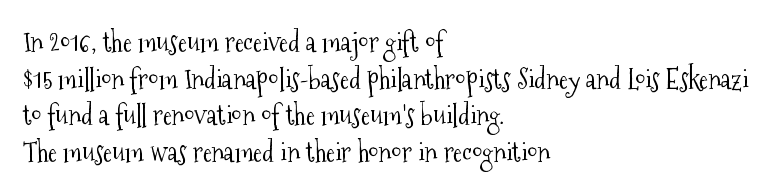
The image shows 27 px text type, upright; set left-aligned, normal line spacing (1.36x), normal letter spacing, not underlined.
